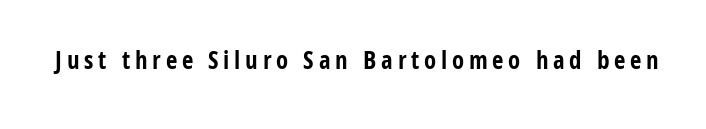
Q: Is the text bold? A: Yes.
Q: Is the text italic (slanted)? A: No, it is upright.
Q: Is the text underlined? A: No.
